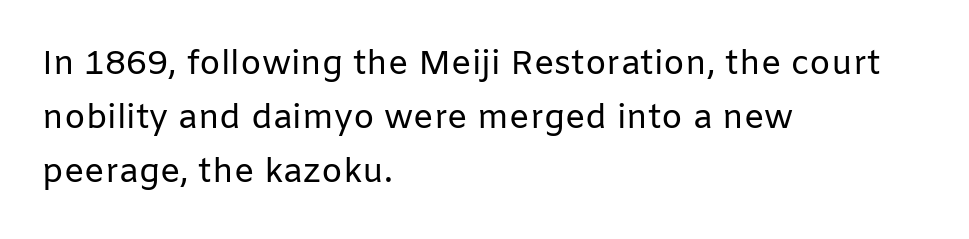
The baseline area is clear. Short and long lines alike share a common starting point at left. Italic? Not at all — the glyphs are vertical. Students, note that the glyphs here touch the page at normal intervals. The passage shown is typed in a proportional face where columns would drift. The characters are drawn with everyday or finer stroke widths.
